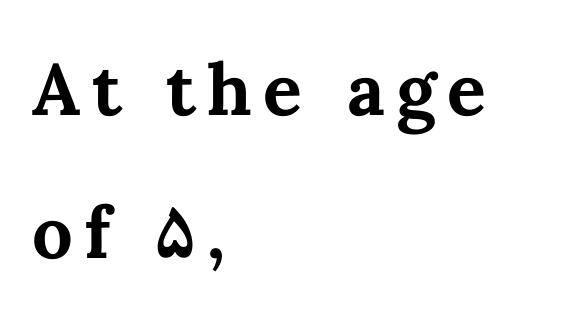
Q: Is the text bold? A: Yes.
Q: Is the text italic (slanted)? A: No, it is upright.
Q: Is the text underlined? A: No.
Q: How is the paragraph aligned? A: Left-aligned.
Q: Is the spacing between lines tight, normal or loose? A: Loose.
Q: Width (condensed, normal, or wide)? A: Normal.
Q: Stroke contrast? A: Medium.
Q: x-height? A: Medium.
Q: Monospaced? A: No.
